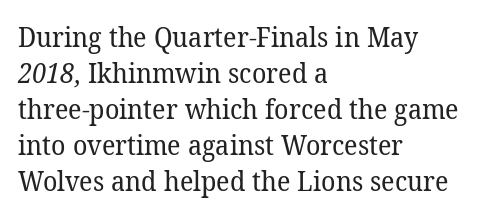
{"bold": "no", "underline": "no", "align": "left", "line_spacing": "normal", "line_spacing_ratio": 1.33, "letter_spacing": "normal", "letter_spacing_em": 0.0, "glyph_px": 27}
